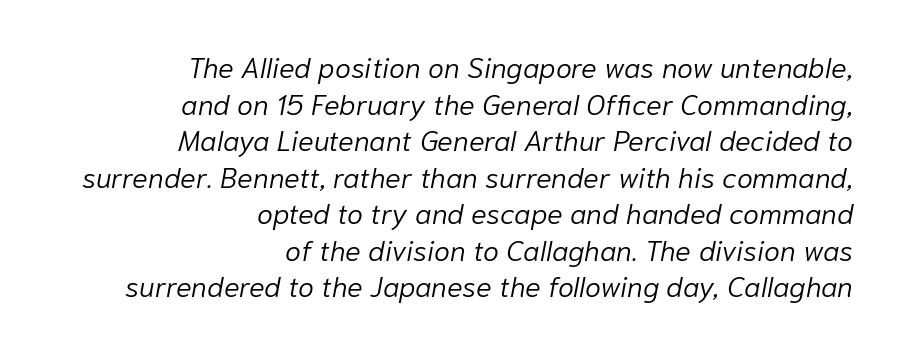
Q: Is the text bold? A: No.
Q: Is the text italic (slanted)? A: Yes, it leans right by about 10 degrees.
Q: Is the text underlined? A: No.
Q: How is the paragraph aligned? A: Right-aligned.
Q: Is the spacing between letters normal or unusually wide? A: Normal.
Q: Is the spacing between lines tight, normal or loose? A: Normal.
Q: Width (condensed, normal, or wide)? A: Normal.
Q: Stroke contrast? A: Low.
Q: x-height? A: Medium.
Q: Monospaced? A: No.
